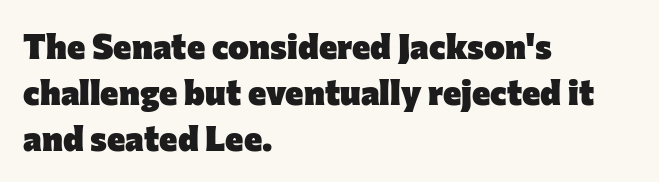
{"serif": "no", "italic": "no", "bold": "yes", "weight": "heavy", "width": "normal", "stroke_contrast": "low", "x_height": "medium", "monospaced": "no", "underline": "no", "align": "left", "line_spacing": "normal", "line_spacing_ratio": 1.31, "letter_spacing": "normal", "letter_spacing_em": 0.0, "glyph_px": 35}
